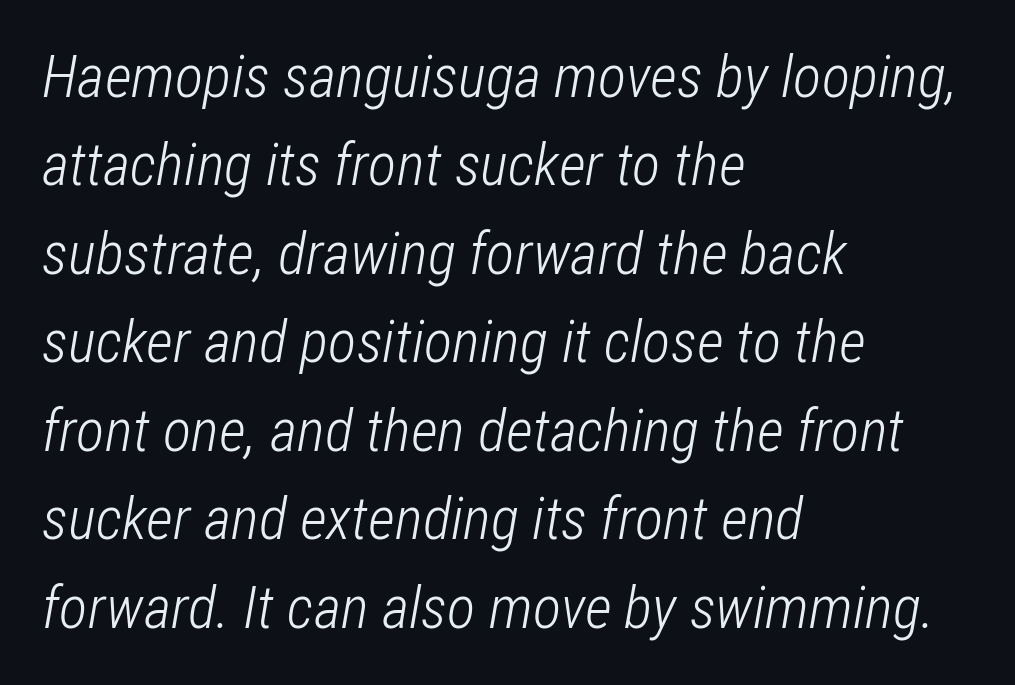
The image shows 59 px light, condensed type, italic (leaning right); set left-aligned, normal line spacing (1.5x), normal letter spacing, not underlined; low stroke contrast and a medium x-height.
